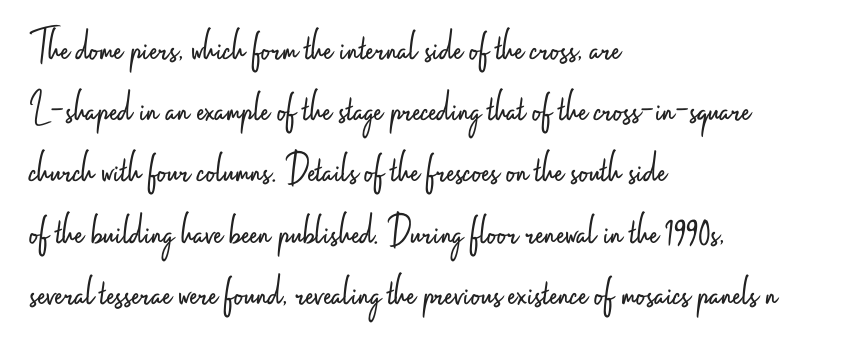
The face used here is proportionally spaced, like ordinary book or web type. Each line starts at the same left margin while the right side varies. Normally led — the rows are evenly, conventionally spaced. Check where the strokes stop: nothing finishes them off — pure sans. Underlining? Definitely not there.
